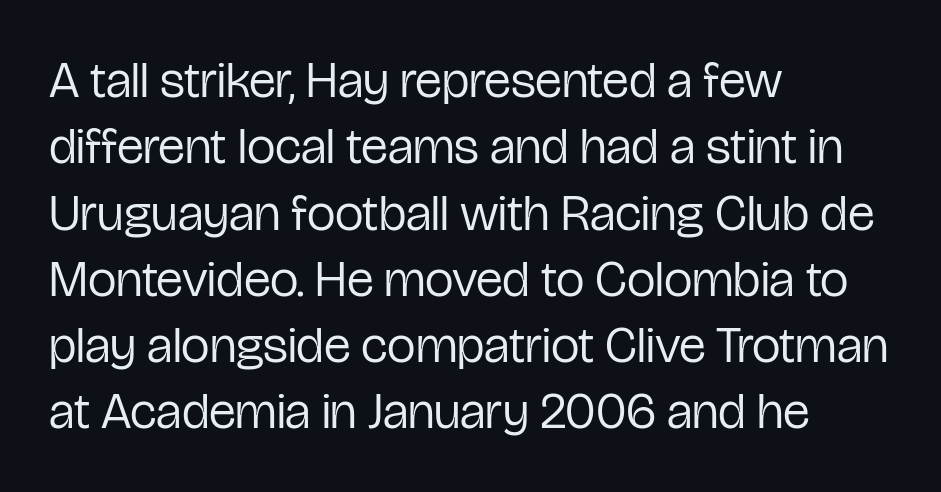
Q: Is the text bold? A: No.
Q: Is the text italic (slanted)? A: No, it is upright.
Q: Is the typeface a serif or a sans-serif typeface? A: Sans-serif.
Q: Is the text underlined? A: No.
Q: How is the paragraph aligned? A: Left-aligned.
Q: Is the spacing between letters normal or unusually wide? A: Normal.
Q: Is the spacing between lines tight, normal or loose? A: Normal.
Q: Width (condensed, normal, or wide)? A: Condensed.
Q: Stroke contrast? A: Low.
Q: x-height? A: Medium.
Q: Monospaced? A: No.
